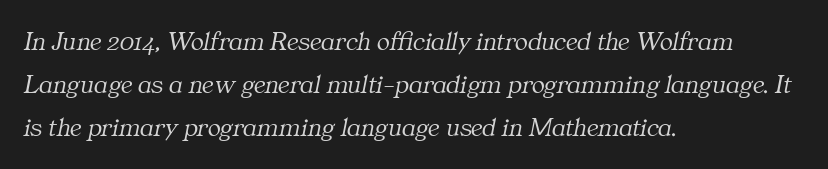
{"italic": "yes", "lean": "right", "slant_degrees": 11, "bold": "no", "underline": "no", "align": "left", "line_spacing": "normal", "line_spacing_ratio": 1.6, "letter_spacing": "normal", "letter_spacing_em": 0.0, "glyph_px": 27}
